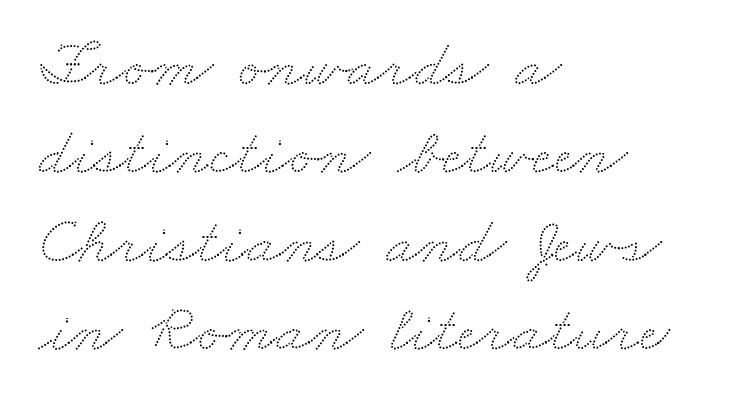
The words here are not underlined. This sample uses plain, unmodified letter spacing. You could not count columns in this text — the font is proportionally spaced. A student would call this left alignment; a typographer would say flush left, rag right. Each new line begins a customary step beneath the previous one.
